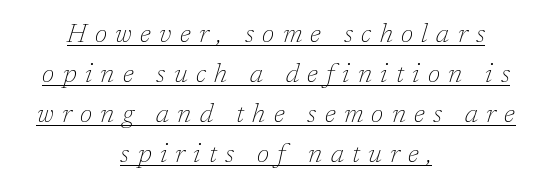
Somebody hit Ctrl+U on this one — the words are underlined. Glyph-to-glyph distance is far greater than everyday printed text. A typesetter would mark this as italic. One glance says typical: line gaps are just what's usual. Does the copy run flush right? No — it is centered line by line. Stems here are at most as thick as an everyday book face.
